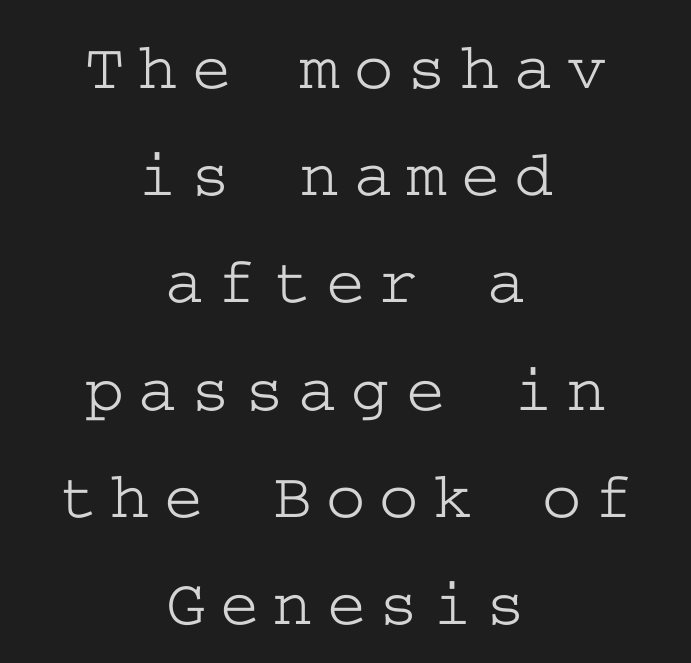
{"serif": "yes", "italic": "no", "width": "wide", "stroke_contrast": "low", "x_height": "medium", "underline": "no", "align": "center", "line_spacing": "normal", "line_spacing_ratio": 1.6, "letter_spacing": "wide", "letter_spacing_em": 0.21, "glyph_px": 67}
